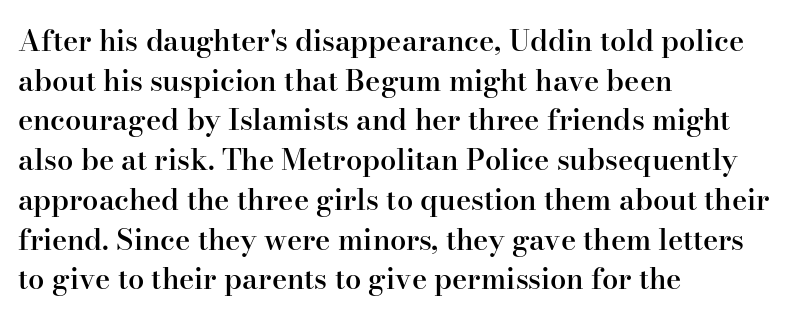
{"serif": "yes", "italic": "no", "bold": "semi", "weight": "semibold", "width": "normal", "stroke_contrast": "high", "x_height": "small", "monospaced": "no", "underline": "no", "align": "left", "line_spacing": "normal", "line_spacing_ratio": 1.37, "letter_spacing": "normal", "letter_spacing_em": 0.0, "glyph_px": 29}
